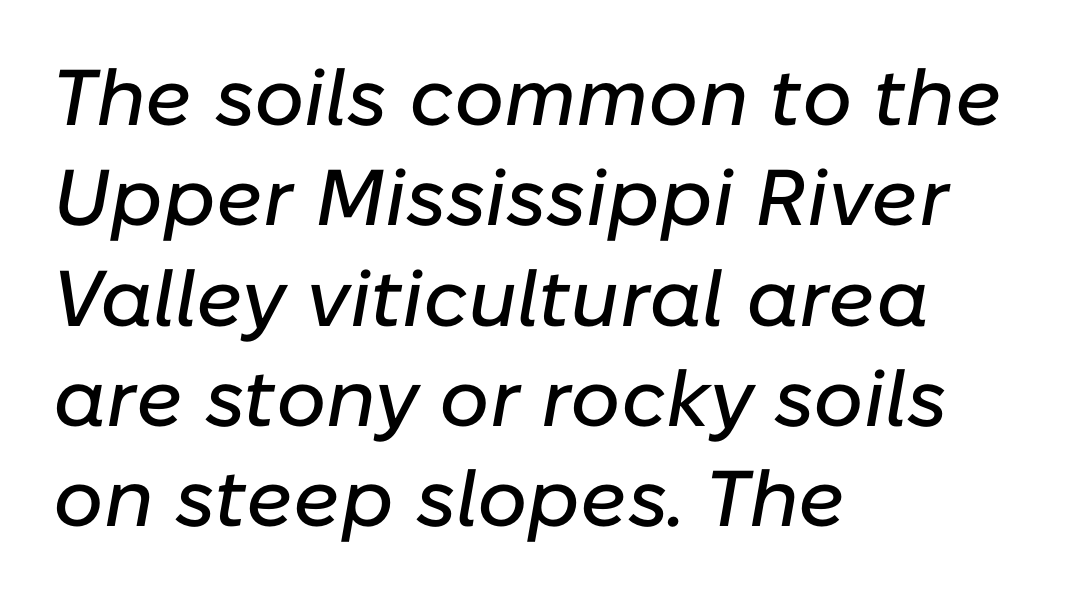
Q: Is the text italic (slanted)? A: Yes, it leans right by about 10 degrees.
Q: Is the text underlined? A: No.
Q: How is the paragraph aligned? A: Left-aligned.
Q: Is the spacing between letters normal or unusually wide? A: Normal.
Q: Is the spacing between lines tight, normal or loose? A: Normal.
Q: Width (condensed, normal, or wide)? A: Normal.
Q: Stroke contrast? A: Low.
Q: x-height? A: Medium.
Q: Monospaced? A: No.
